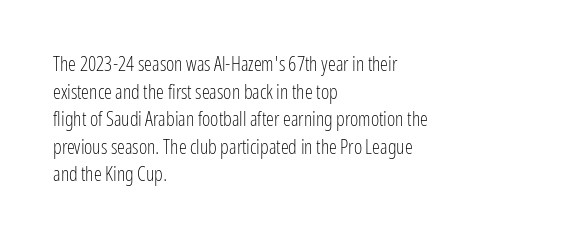
Q: Is the text bold? A: No.
Q: Is the text italic (slanted)? A: No, it is upright.
Q: Is the text underlined? A: No.
Q: How is the paragraph aligned? A: Left-aligned.
Q: Is the spacing between letters normal or unusually wide? A: Normal.
Q: Is the spacing between lines tight, normal or loose? A: Normal.
